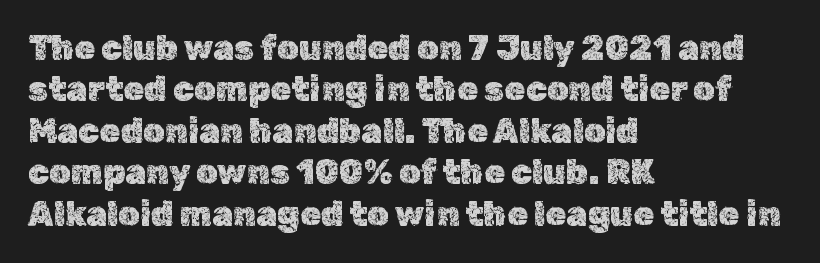
The image shows 34 px text type, upright; set left-aligned, line spacing 1.22x, normal letter spacing, not underlined; a medium x-height.
